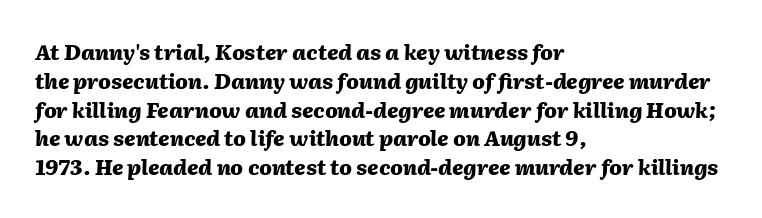
{"italic": "yes", "lean": "right", "slant_degrees": 2, "bold": "yes", "underline": "no", "align": "left", "line_spacing": "normal", "line_spacing_ratio": 1.37, "letter_spacing": "normal", "letter_spacing_em": 0.0, "glyph_px": 21}
